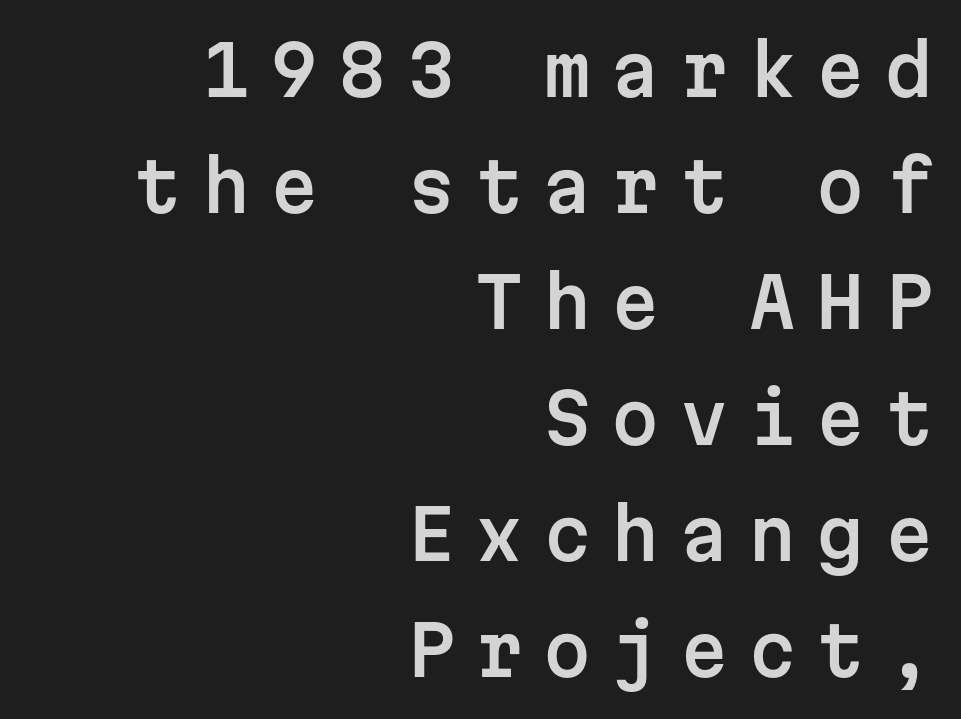
Q: Is the text italic (slanted)? A: No, it is upright.
Q: Is the typeface a serif or a sans-serif typeface? A: Sans-serif.
Q: Is the text underlined? A: No.
Q: How is the paragraph aligned? A: Right-aligned.
Q: Is the spacing between letters normal or unusually wide? A: Unusually wide.
Q: Is the spacing between lines tight, normal or loose? A: Normal.
Q: Width (condensed, normal, or wide)? A: Normal.
Q: Stroke contrast? A: Low.
Q: x-height? A: Medium.
Q: Monospaced? A: Yes.
